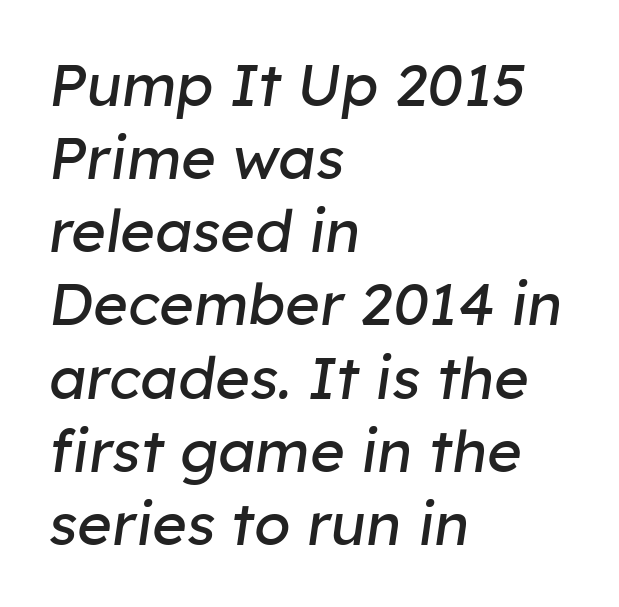
This reads as an unemphasized weight, regular at the heaviest. The letters advance in unequal steps, a hallmark of proportional type. Each row of text sits above clean, open space. Does the copy run flush right? No — it runs flush left. The horizontal fit of the characters is conventional and even.
